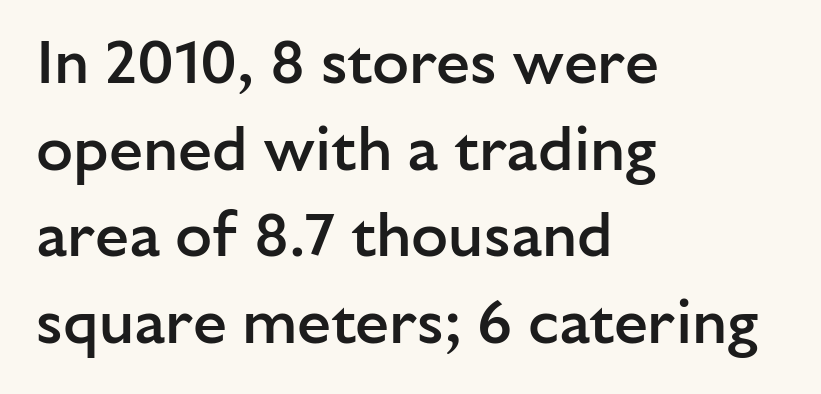
Q: Is the text bold? A: Semi-bold.
Q: Is the text italic (slanted)? A: No, it is upright.
Q: Is the typeface a serif or a sans-serif typeface? A: Sans-serif.
Q: Is the text underlined? A: No.
Q: How is the paragraph aligned? A: Left-aligned.
Q: Is the spacing between letters normal or unusually wide? A: Normal.
Q: Is the spacing between lines tight, normal or loose? A: Normal.
Q: Width (condensed, normal, or wide)? A: Normal.
Q: Stroke contrast? A: Low.
Q: x-height? A: Medium.
Q: Monospaced? A: No.
